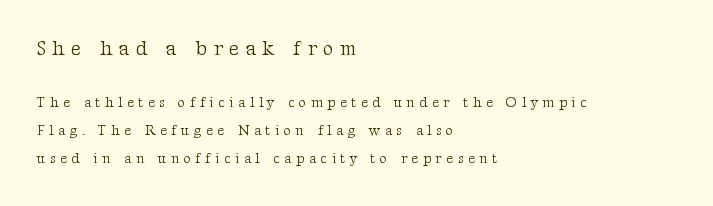
{"italic": "no", "bold": "no", "underline": "no", "align": "left", "line_spacing": "loose", "line_spacing_ratio": 2.03, "letter_spacing": "wide", "letter_spacing_em": 0.32, "larger_block": "first", "size_ratio": 1.43, "glyph_px": 20}
